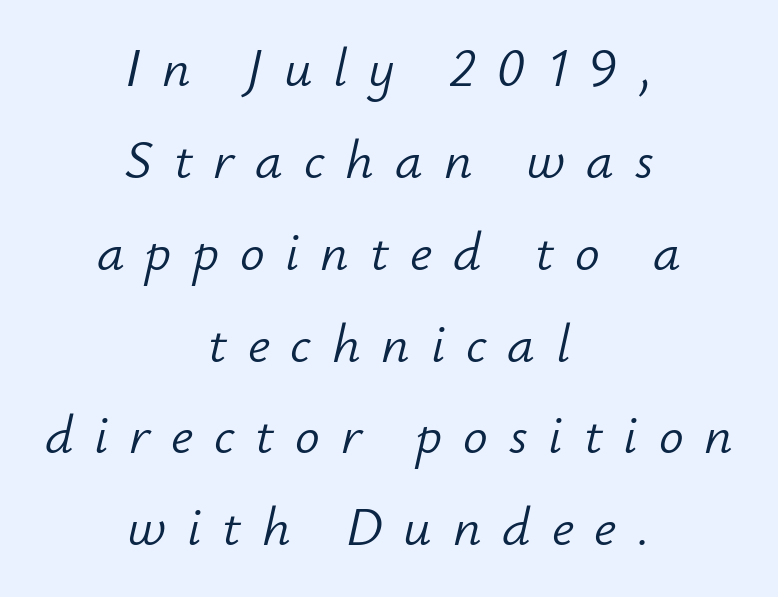
The paragraph has two soft edges and a firm central axis. Emphasis-style slanted type is in use. Ink coverage per letter is moderate at most. Horizontal bands of white between lines are of average thickness. This sample uses expanded letter spacing, leaving extra air between glyphs. Quick note: underline off.
